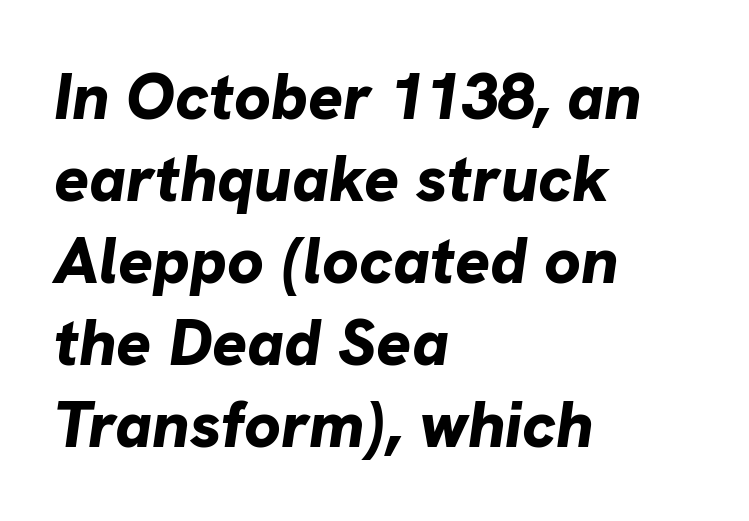
Spacing verdict: proportional, widths tailored to each character. The rendering uses a bold face; every stroke is thick and dark. Rows of type keep a routine distance in the vertical direction. The gaps between neighbouring characters are ordinary and unremarkable. The whole block is typeset with a tilt. Teacher's note: observe the even left margin — that is flush-left alignment.
